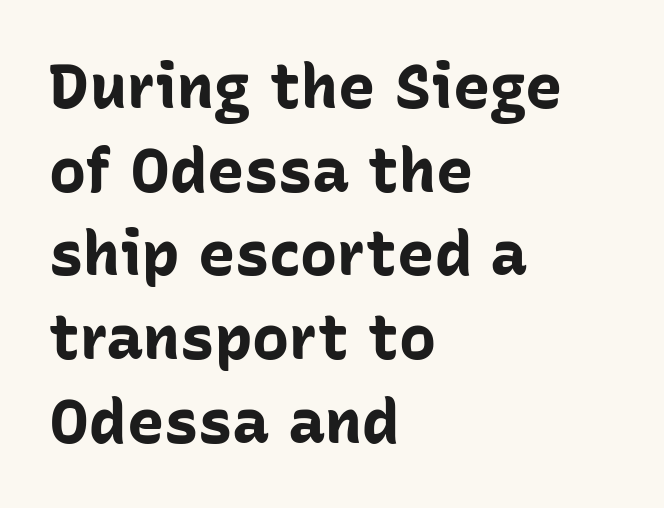
The image shows 62 px bold sans-serif type, upright; set left-aligned, normal line spacing (1.35x), normal letter spacing, not underlined; low stroke contrast and a medium x-height.
